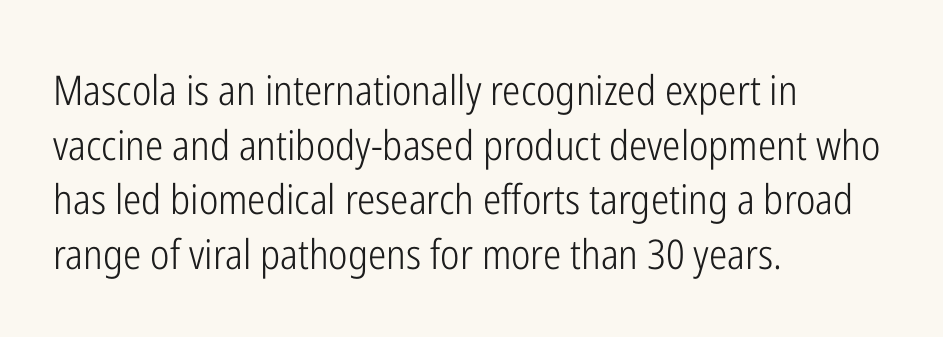
{"serif": "no", "italic": "no", "bold": "no", "weight": "light", "width": "condensed", "stroke_contrast": "low", "x_height": "medium", "monospaced": "no", "underline": "no", "align": "left", "line_spacing": "normal", "line_spacing_ratio": 1.33, "letter_spacing": "normal", "letter_spacing_em": 0.0, "glyph_px": 41}
